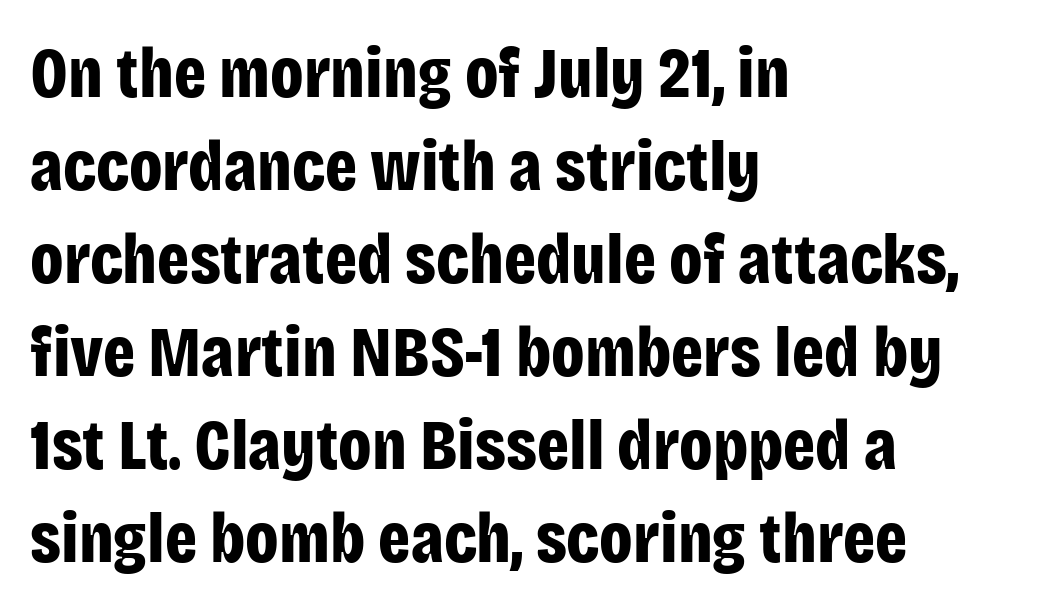
{"serif": "no", "italic": "no", "bold": "yes", "weight": "bold", "width": "condensed", "stroke_contrast": "low", "x_height": "large", "monospaced": "no", "underline": "no", "align": "left", "line_spacing": "normal", "line_spacing_ratio": 1.31, "letter_spacing": "normal", "letter_spacing_em": 0.0, "glyph_px": 71}
